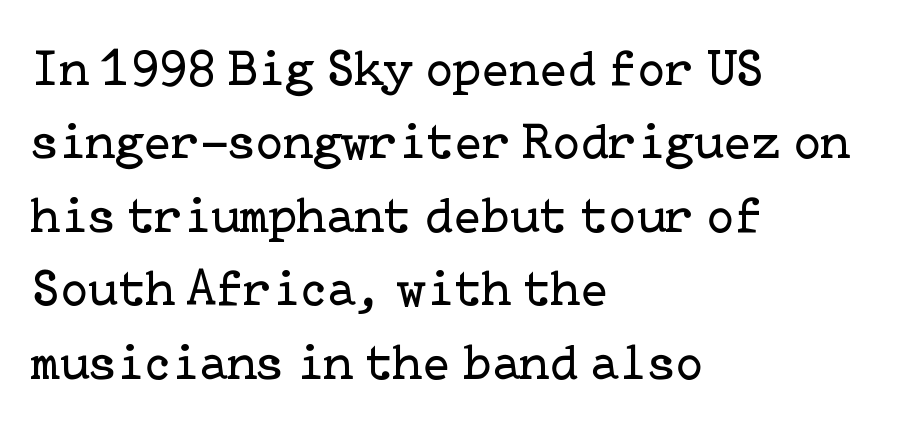
The image shows 51 px regular-weight serif type, upright; set left-aligned, normal line spacing (1.44x), normal letter spacing, not underlined; low stroke contrast and a medium x-height.
